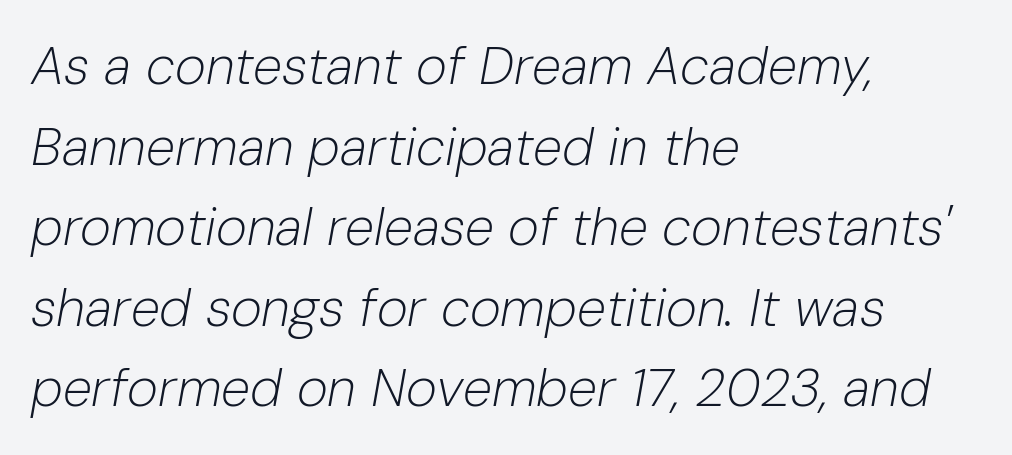
{"italic": "yes", "lean": "right", "slant_degrees": 10, "bold": "no", "weight": "light", "width": "normal", "stroke_contrast": "low", "x_height": "medium", "monospaced": "no", "underline": "no", "align": "left", "line_spacing": "normal", "line_spacing_ratio": 1.52, "letter_spacing": "normal", "letter_spacing_em": 0.0, "glyph_px": 53}
